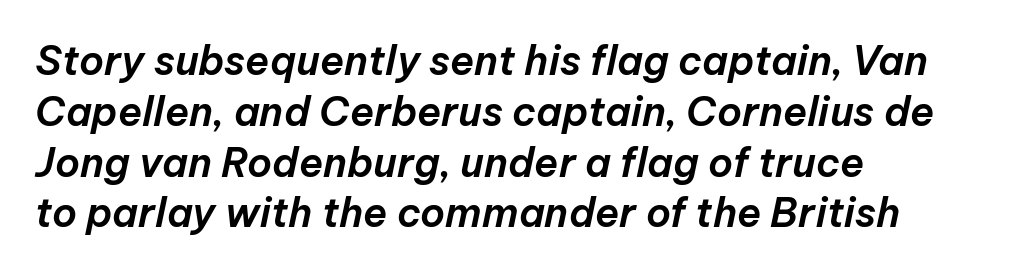
Nobody touched the tracking dial on this one. The line-height multiplier appears to be the usual default. Check the space under the baseline: it is left empty. Horizontal alignment here is leftward, the default for most running prose. You can tell it's italic because the verticals aren't actually vertical. Think of a printed novel: that variable character pitch is what you see here.
